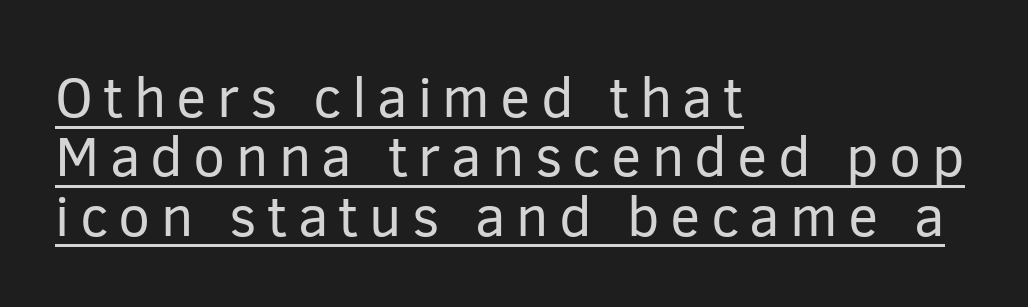
The image shows 57 px regular-weight sans-serif type, upright; set left-aligned, tight line spacing (1.04x), underlined; low stroke contrast and a medium x-height.
